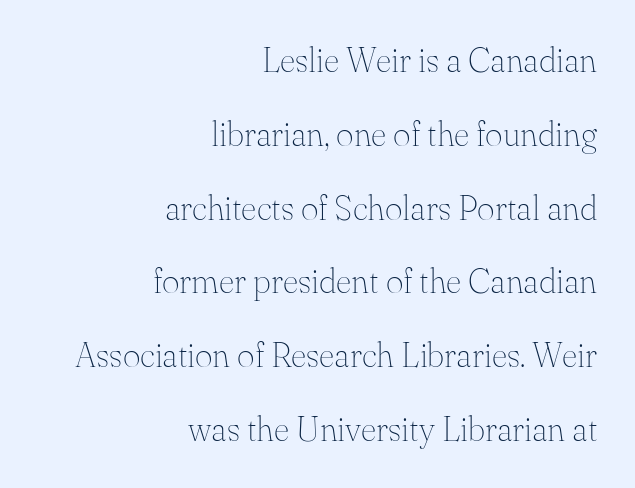
{"serif": "yes", "italic": "no", "bold": "no", "weight": "thin", "width": "normal", "stroke_contrast": "medium", "x_height": "small", "monospaced": "no", "underline": "no", "align": "right", "line_spacing": "loose", "line_spacing_ratio": 2.17, "letter_spacing": "normal", "letter_spacing_em": 0.0, "glyph_px": 34}
